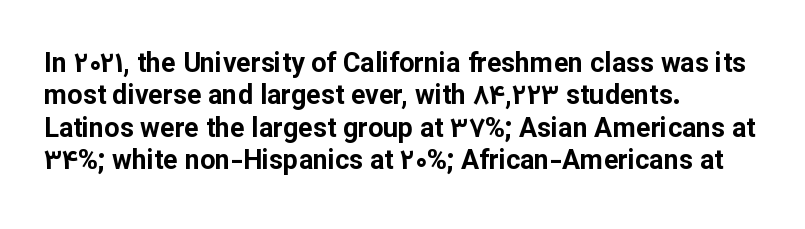
Q: Is the text bold? A: Yes.
Q: Is the text italic (slanted)? A: No, it is upright.
Q: Is the text underlined? A: No.
Q: How is the paragraph aligned? A: Left-aligned.
Q: Is the spacing between letters normal or unusually wide? A: Normal.
